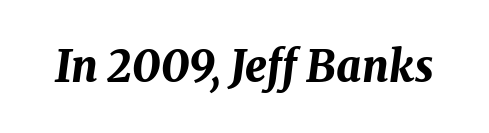
The passage shown leans; its letterforms are oblique. The letters advance in unequal steps, a hallmark of proportional type. Check the space under the baseline: it is left empty. A dark, heavy texture on the line: the type is bold. The gaps between neighbouring characters are ordinary and unremarkable.
